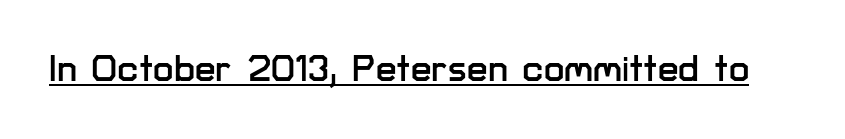
Unlike italic type, these characters show no tilt at all. You could call the tracking neutral — neither tight nor loose. Is this a fixed-width face? No — the glyphs have proportional, varying widths. Underlined type. Nothing sits at the stroke ends, so this counts as sans-serif.
